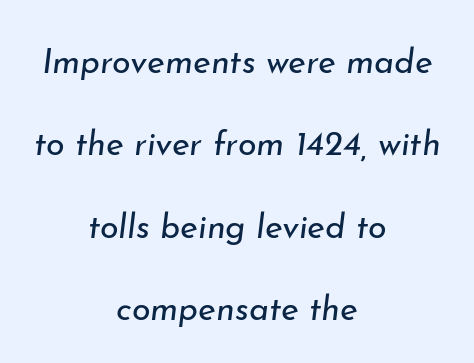
Q: Is the text bold? A: No.
Q: Is the text italic (slanted)? A: Yes, it leans right by about 7 degrees.
Q: Is the text underlined? A: No.
Q: How is the paragraph aligned? A: Centered.
Q: Is the spacing between letters normal or unusually wide? A: Normal.
Q: Is the spacing between lines tight, normal or loose? A: Loose.
Q: Width (condensed, normal, or wide)? A: Normal.
Q: Stroke contrast? A: Low.
Q: x-height? A: Small.
Q: Monospaced? A: No.
